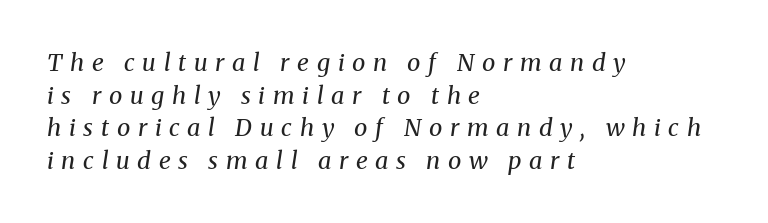
Q: Is the text bold? A: No.
Q: Is the text italic (slanted)? A: Yes, it leans right by about 8 degrees.
Q: Is the text underlined? A: No.
Q: How is the paragraph aligned? A: Left-aligned.
Q: Is the spacing between letters normal or unusually wide? A: Unusually wide.
Q: Is the spacing between lines tight, normal or loose? A: Normal.
